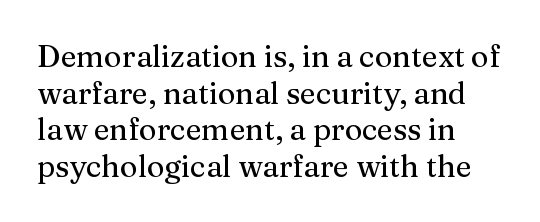
The image shows 30 px serif type, upright; set left-aligned, line spacing 1.22x, normal letter spacing, not underlined; medium stroke contrast and a medium x-height.
